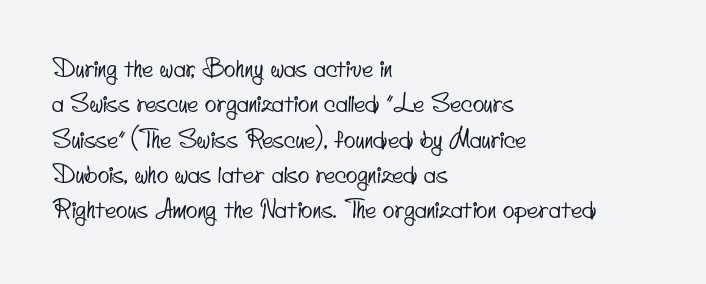
Q: Is the text underlined? A: No.
Q: How is the paragraph aligned? A: Left-aligned.
Q: Is the spacing between letters normal or unusually wide? A: Normal.
Q: Is the spacing between lines tight, normal or loose? A: Normal.
